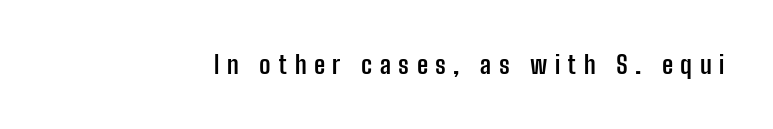
The image shows 25 px bold type, upright; set unusually wide letter spacing (+0.3 em), not underlined.
